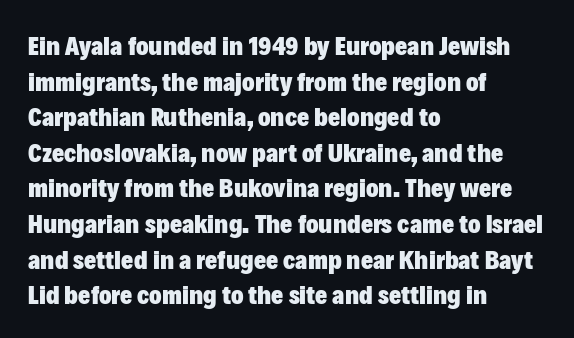
The image shows 26 px bold type, upright; set left-aligned, normal line spacing (1.37x), normal letter spacing, not underlined.
